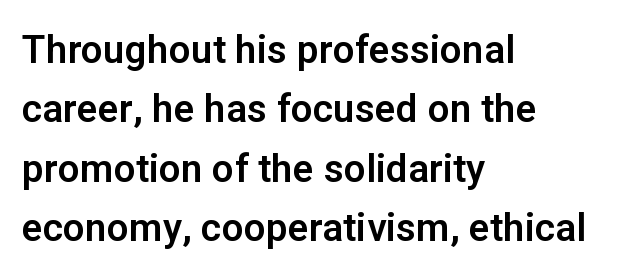
Lines of text with bare space underneath. Leftover space on each line is placed entirely after the last word. Italic? Not at all — the glyphs are vertical. The line-height multiplier appears to be the usual default.
